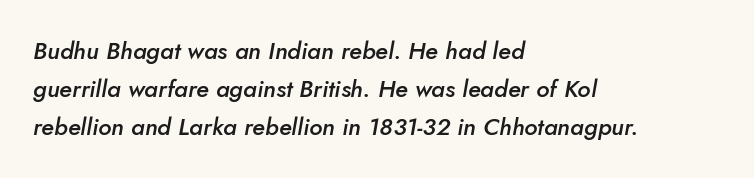
The rag falls on the right side of this text block. Typesetter's note: demi weight, one step under bold. There's an unmistakable incline to the writing here. No extra tracking has been applied to these lines.
